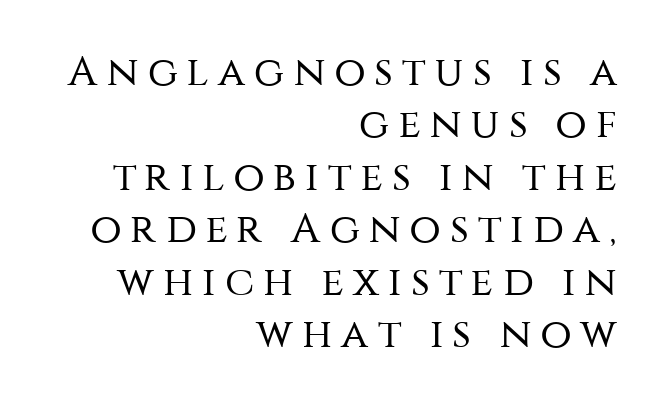
The rendering inserts visible extra space after every character. This sample keeps an unexceptional amount of space between lines. Which margin do the lines hug? The right one — the left edge is uneven. Is this a sans? Yes — the strokes have no serifs. A roman cut, with each character standing at attention. Lines of text with bare space underneath.
